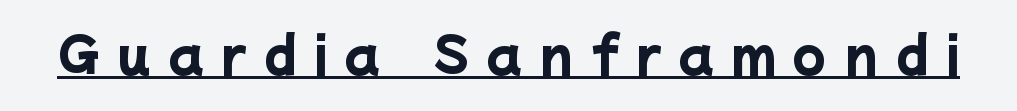
Q: Is the text bold? A: Yes.
Q: Is the typeface a serif or a sans-serif typeface? A: Sans-serif.
Q: Is the text underlined? A: Yes.
Q: Is the spacing between letters normal or unusually wide? A: Unusually wide.
Q: Width (condensed, normal, or wide)? A: Normal.
Q: Stroke contrast? A: Low.
Q: x-height? A: Medium.
Q: Monospaced? A: No.
